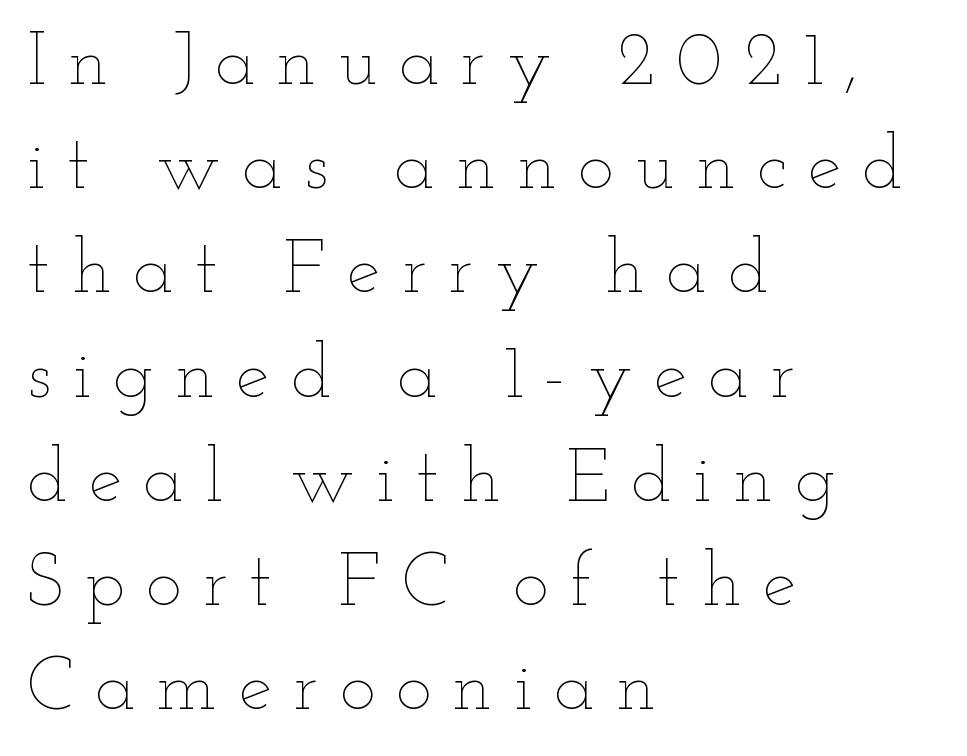
Q: Is the text bold? A: No.
Q: Is the text italic (slanted)? A: No, it is upright.
Q: Is the text underlined? A: No.
Q: How is the paragraph aligned? A: Left-aligned.
Q: Is the spacing between letters normal or unusually wide? A: Unusually wide.
Q: Is the spacing between lines tight, normal or loose? A: Normal.
Q: Width (condensed, normal, or wide)? A: Wide.
Q: Stroke contrast? A: Low.
Q: x-height? A: Small.
Q: Monospaced? A: No.
